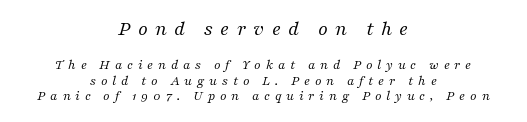
Q: Is the text bold? A: No.
Q: Is the text italic (slanted)? A: Yes, it leans right by about 16 degrees.
Q: Is the text underlined? A: No.
Q: How is the paragraph aligned? A: Centered.
Q: Is the spacing between letters normal or unusually wide? A: Unusually wide.
Q: Is the spacing between lines tight, normal or loose? A: Tight.
Q: Which block of text is set in a larger size, the first (top) or the second (bottom)? A: The first (top) one.
